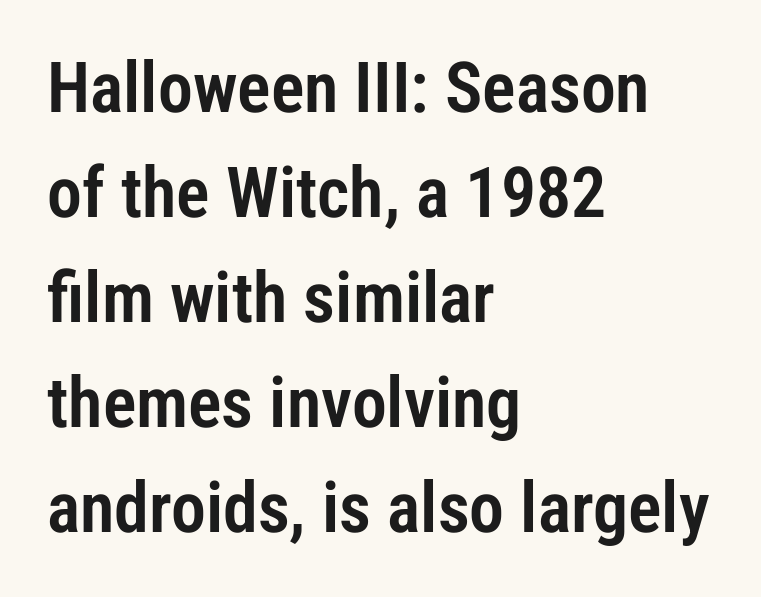
{"serif": "no", "italic": "no", "width": "condensed", "stroke_contrast": "low", "x_height": "medium", "monospaced": "no", "underline": "no", "align": "left", "line_spacing": "normal", "line_spacing_ratio": 1.5, "letter_spacing": "normal", "letter_spacing_em": 0.0, "glyph_px": 70}
